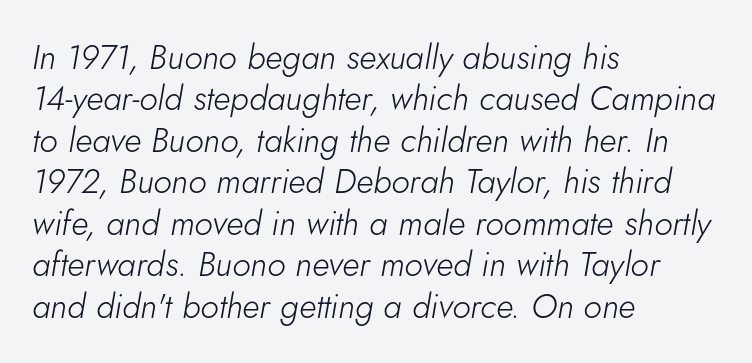
Q: Is the text bold? A: No.
Q: Is the text italic (slanted)? A: Yes, it leans right by about 5 degrees.
Q: Is the text underlined? A: No.
Q: How is the paragraph aligned? A: Left-aligned.
Q: Is the spacing between letters normal or unusually wide? A: Normal.
Q: Width (condensed, normal, or wide)? A: Normal.
Q: Stroke contrast? A: Low.
Q: x-height? A: Small.
Q: Monospaced? A: No.
